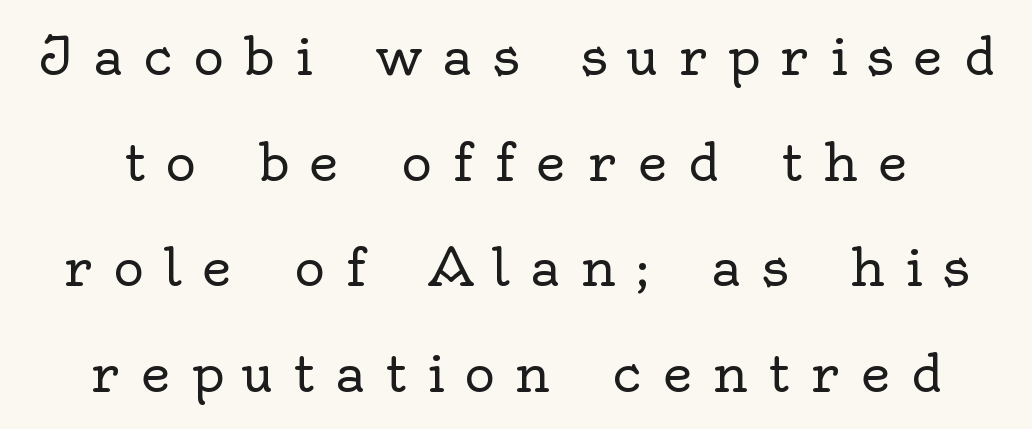
The rendering uses natural spacing where letterforms have individual widths. These glyphs show unthickened strokes, regular width or finer. Substantial extra tracking has been applied to these lines. This sample uses a serif face. The vertical gap from one line to the next is large. Beneath every word, the page is bare.
